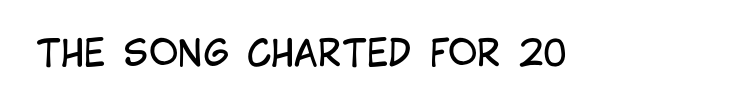
{"serif": "no", "italic": "no", "bold": "no", "weight": "regular", "width": "condensed", "stroke_contrast": "low", "x_height": "large", "monospaced": "no", "underline": "no", "letter_spacing": "normal", "letter_spacing_em": 0.0, "glyph_px": 36}
